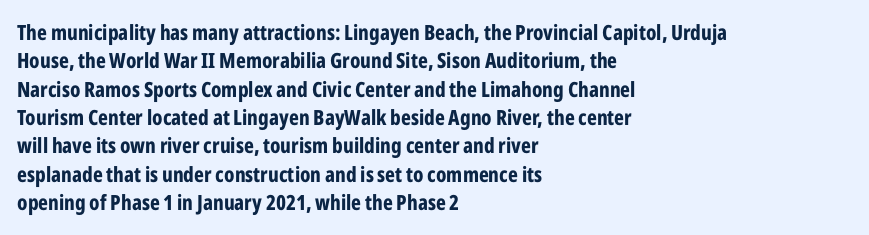
{"italic": "no", "bold": "yes", "underline": "no", "align": "left", "line_spacing": "normal", "line_spacing_ratio": 1.35, "letter_spacing": "normal", "letter_spacing_em": 0.0, "glyph_px": 21}
